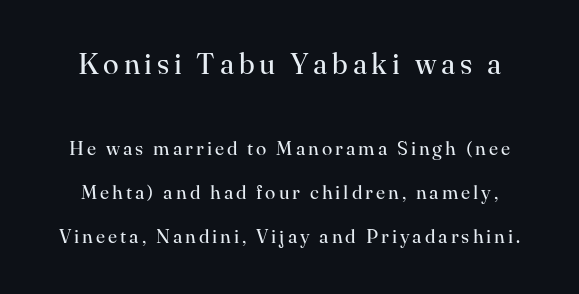
Q: Is the text bold? A: No.
Q: Is the text italic (slanted)? A: No, it is upright.
Q: Is the typeface a serif or a sans-serif typeface? A: Serif.
Q: Is the text underlined? A: No.
Q: Is the spacing between lines tight, normal or loose? A: Loose.
Q: Which block of text is set in a larger size, the first (top) or the second (bottom)? A: The first (top) one.
Q: Width (condensed, normal, or wide)? A: Normal.
Q: Stroke contrast? A: High.
Q: x-height? A: Small.
Q: Monospaced? A: No.
